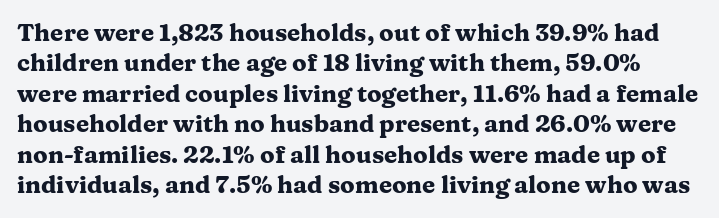
Thick stems and heavy bowls — unmistakably bold. Only glyphs here, with clear space below each row. Nothing unusual about the tracking: characters are spaced as the font intends. Reading down the column, the eye jumps a familiar distance to each next line. Unlike italic type, these characters show no tilt at all.
